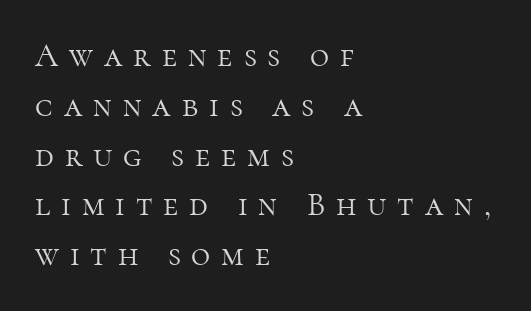
The image shows 33 px light serif type, upright; set left-aligned, normal line spacing (1.51x), unusually wide letter spacing (+0.33 em), not underlined; high stroke contrast and a medium x-height.
